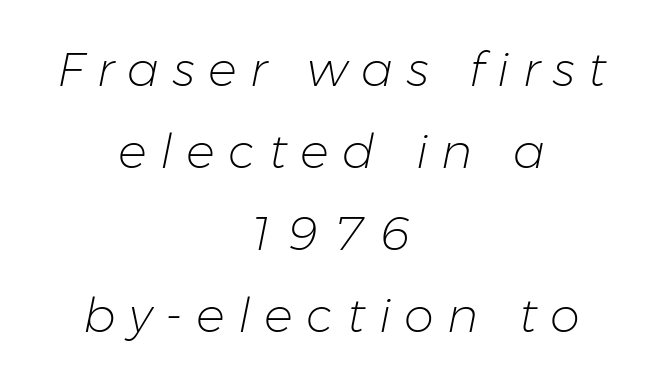
The image shows 48 px light type, italic (leaning right); set centered, line spacing 1.71x, unusually wide letter spacing (+0.28 em), not underlined; low stroke contrast and a medium x-height.
